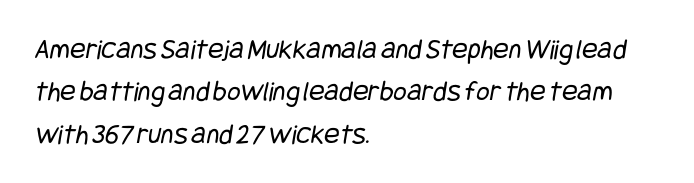
Horizontal bands of white between lines are of average thickness. Examine the stroke ends and you'll find no serifs. This sample is left-justified, so line endings fall wherever the words run out. Has an underline been added? It has not. Glyph-to-glyph distance matches everyday printed text.
